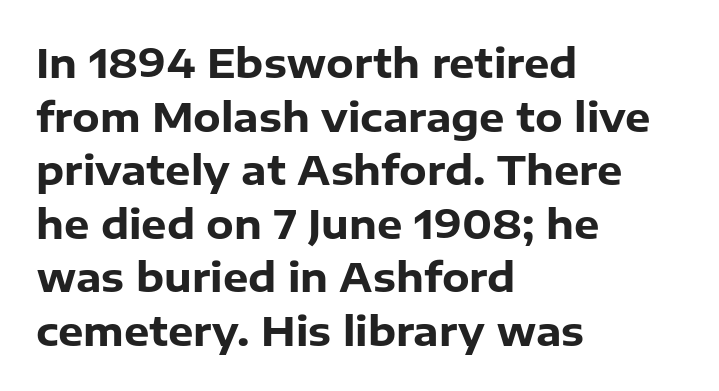
Q: Is the text bold? A: Yes.
Q: Is the text italic (slanted)? A: No, it is upright.
Q: Is the typeface a serif or a sans-serif typeface? A: Sans-serif.
Q: Is the text underlined? A: No.
Q: How is the paragraph aligned? A: Left-aligned.
Q: Is the spacing between letters normal or unusually wide? A: Normal.
Q: Is the spacing between lines tight, normal or loose? A: Normal.
Q: Width (condensed, normal, or wide)? A: Normal.
Q: Stroke contrast? A: Low.
Q: x-height? A: Medium.
Q: Monospaced? A: No.
